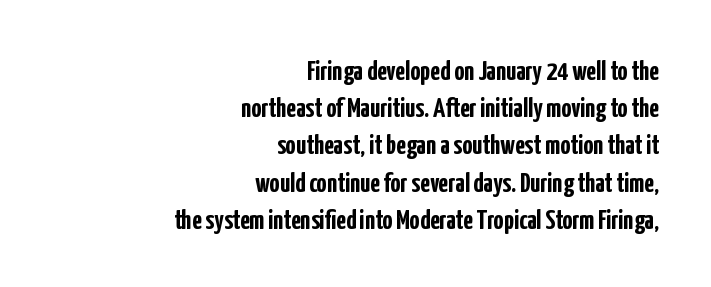
Vertically, the passage feels balanced, rows spaced as you'd expect. In terms of letterform style, serifs are entirely absent. The gaps between neighbouring characters are ordinary and unremarkable. Decoration check: the copy has no underline. Visually the block forms a straight wall on the right and a jagged coastline on the left. Style check: upright.
